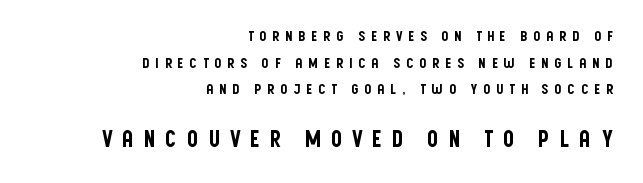
Q: Is the text italic (slanted)? A: No, it is upright.
Q: Is the text underlined? A: No.
Q: How is the paragraph aligned? A: Right-aligned.
Q: Is the spacing between letters normal or unusually wide? A: Unusually wide.
Q: Is the spacing between lines tight, normal or loose? A: Loose.
Q: Which block of text is set in a larger size, the first (top) or the second (bottom)? A: The second (bottom) one.
